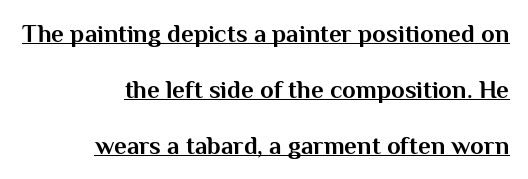
The image shows 25 px bold type, upright; set right-aligned, loose line spacing (2.24x), normal letter spacing, underlined.
